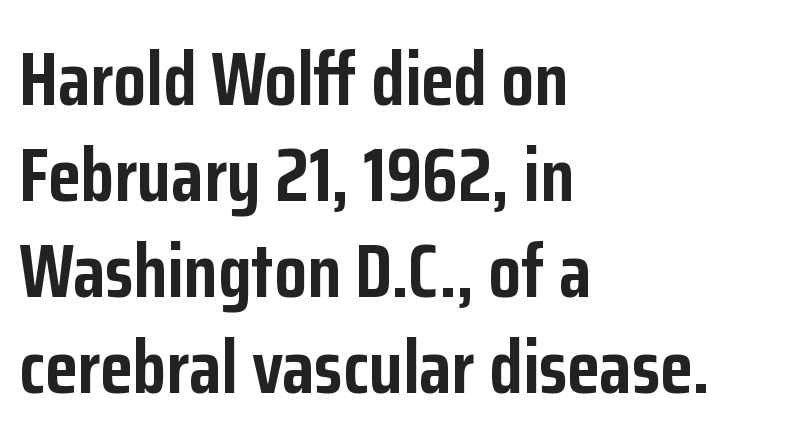
Q: Is the text bold? A: Yes.
Q: Is the text italic (slanted)? A: No, it is upright.
Q: Is the typeface a serif or a sans-serif typeface? A: Sans-serif.
Q: Is the text underlined? A: No.
Q: How is the paragraph aligned? A: Left-aligned.
Q: Is the spacing between letters normal or unusually wide? A: Normal.
Q: Is the spacing between lines tight, normal or loose? A: Normal.
Q: Width (condensed, normal, or wide)? A: Condensed.
Q: Stroke contrast? A: Low.
Q: x-height? A: Medium.
Q: Monospaced? A: No.
